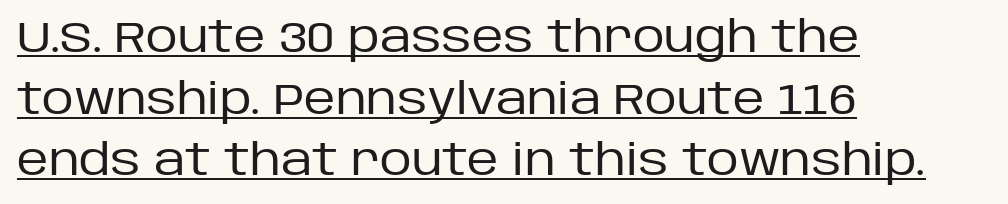
The image shows 44 px regular-weight sans-serif type, upright; set left-aligned, normal line spacing (1.4x), normal letter spacing, underlined; low stroke contrast and a large x-height.
